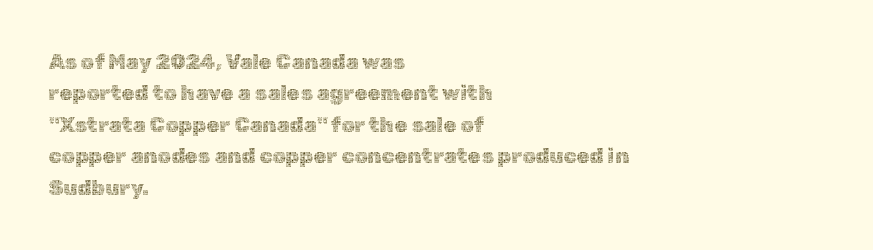
Q: Is the text bold? A: No.
Q: Is the text italic (slanted)? A: No, it is upright.
Q: Is the text underlined? A: No.
Q: How is the paragraph aligned? A: Left-aligned.
Q: Is the spacing between letters normal or unusually wide? A: Normal.
Q: Is the spacing between lines tight, normal or loose? A: Normal.
